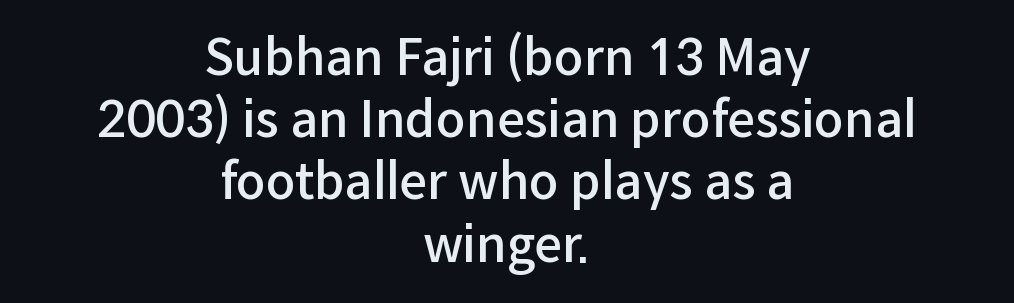
The image shows 49 px semibold sans-serif type, upright; set centered, normal line spacing (1.27x), normal letter spacing, not underlined; low stroke contrast and a medium x-height.
